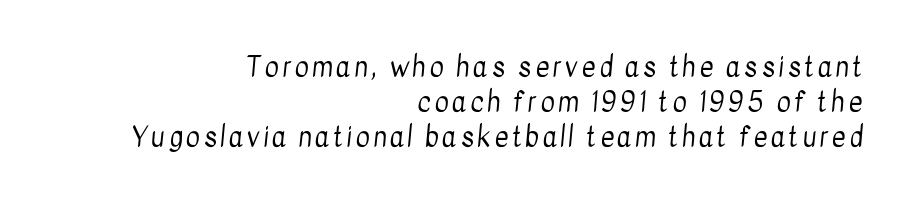
Q: Is the text bold? A: No.
Q: Is the text underlined? A: No.
Q: How is the paragraph aligned? A: Right-aligned.
Q: Is the spacing between lines tight, normal or loose? A: Normal.
